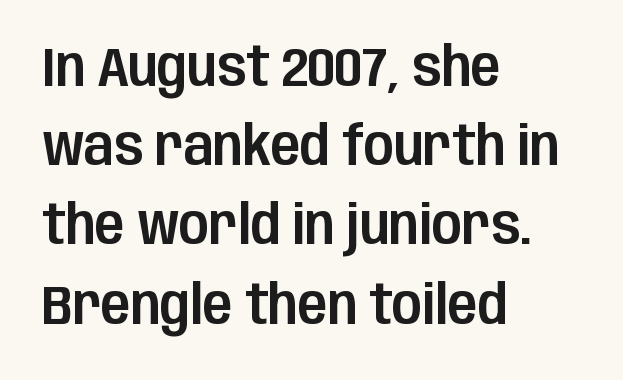
Serifs: no, the terminals of the letterforms are clean. This sample has the flowing, uneven cadence of proportional lettering. Do the letters lean? They stand straight. The lines sit at an ordinary, default distance from one another.
